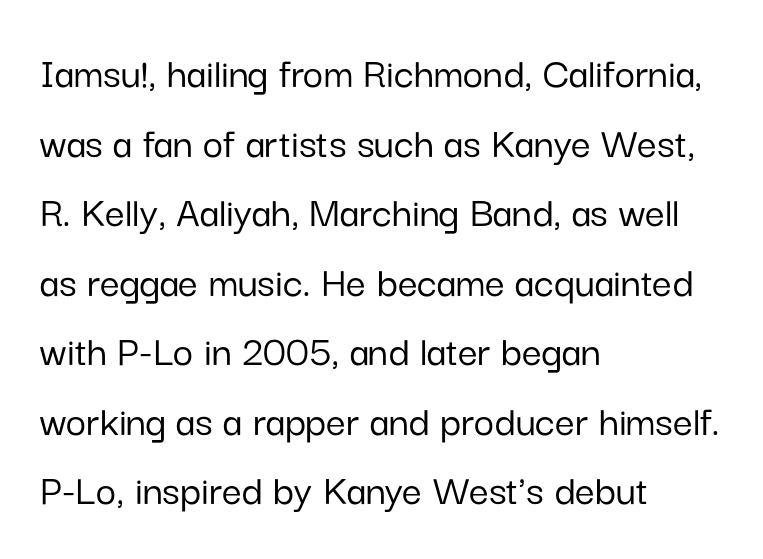
{"serif": "no", "italic": "no", "width": "normal", "stroke_contrast": "low", "x_height": "medium", "monospaced": "no", "underline": "no", "align": "left", "line_spacing": "normal", "line_spacing_ratio": 1.58, "letter_spacing": "normal", "letter_spacing_em": 0.0, "glyph_px": 44}
